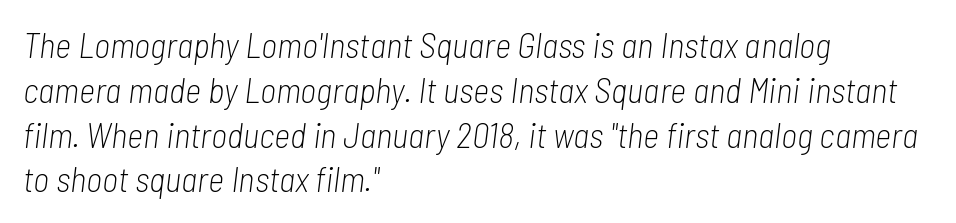
{"italic": "yes", "lean": "right", "slant_degrees": 7, "bold": "no", "weight": "light", "width": "condensed", "stroke_contrast": "low", "x_height": "medium", "monospaced": "no", "underline": "no", "align": "left", "line_spacing": "normal", "line_spacing_ratio": 1.28, "letter_spacing": "normal", "letter_spacing_em": 0.0, "glyph_px": 35}
